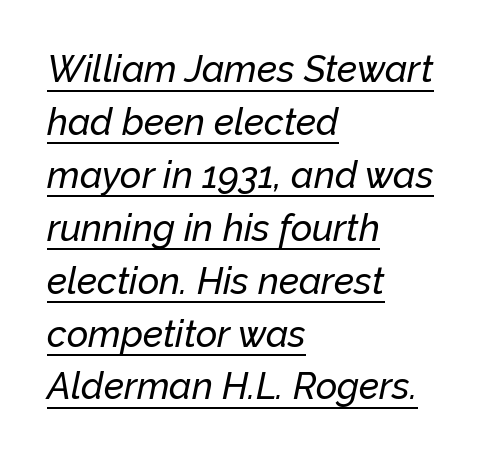
Q: Is the text italic (slanted)? A: Yes, it leans right by about 12 degrees.
Q: Is the text underlined? A: Yes.
Q: How is the paragraph aligned? A: Left-aligned.
Q: Is the spacing between letters normal or unusually wide? A: Normal.
Q: Is the spacing between lines tight, normal or loose? A: Normal.
Q: Width (condensed, normal, or wide)? A: Normal.
Q: Stroke contrast? A: Low.
Q: x-height? A: Medium.
Q: Monospaced? A: No.
